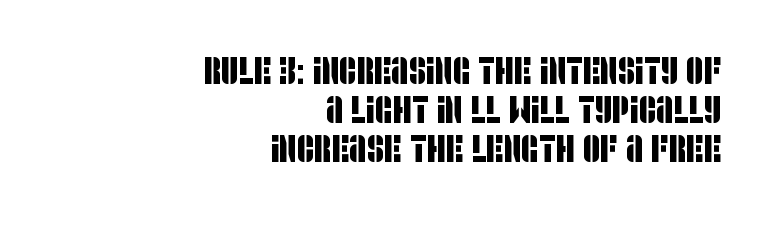
Q: Is the typeface a serif or a sans-serif typeface? A: Sans-serif.
Q: Is the text underlined? A: No.
Q: How is the paragraph aligned? A: Right-aligned.
Q: Is the spacing between letters normal or unusually wide? A: Normal.
Q: Is the spacing between lines tight, normal or loose? A: Tight.
Q: Width (condensed, normal, or wide)? A: Condensed.
Q: Stroke contrast? A: Low.
Q: x-height? A: Large.
Q: Monospaced? A: No.
